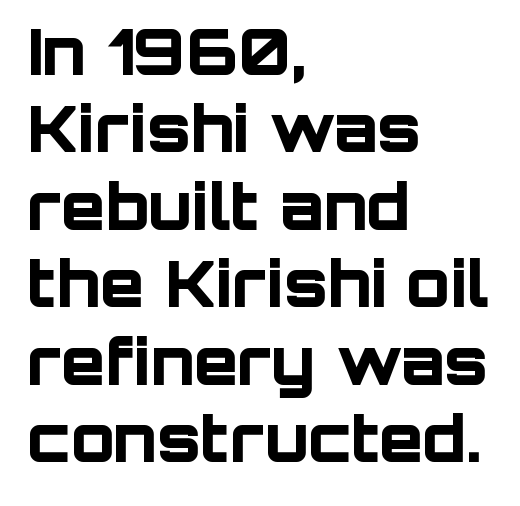
Notice how thick the strokes are: this is what a full bold looks like. Is the letter spacing exaggerated? No — it looks like the ordinary default. Does the type have serifs? No, each stem ends abruptly. Honestly, there is no underline to notice here at all. This sample uses an upright cut, with every glyph sitting square on the baseline.
